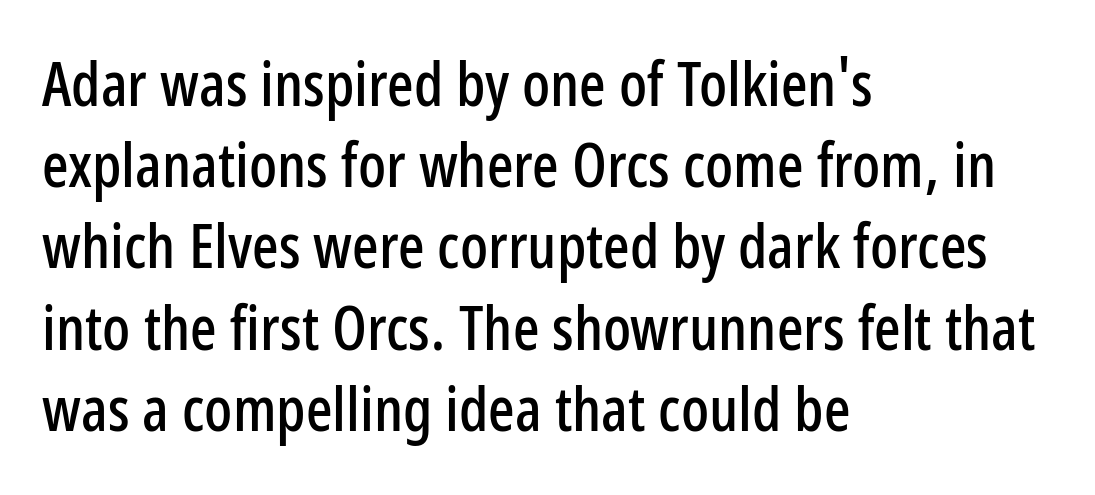
{"serif": "no", "italic": "no", "width": "condensed", "stroke_contrast": "low", "x_height": "medium", "monospaced": "no", "underline": "no", "align": "left", "line_spacing": "normal", "line_spacing_ratio": 1.31, "letter_spacing": "normal", "letter_spacing_em": 0.0, "glyph_px": 62}
